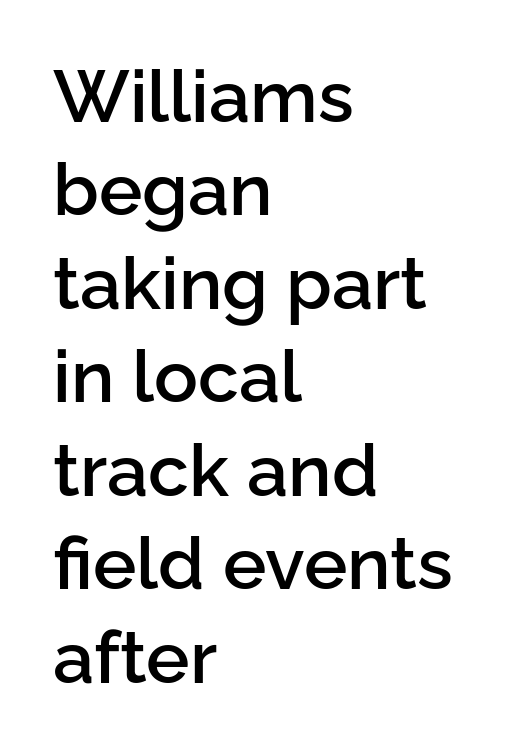
The passage shown is semibold, sitting just below true bold. The type family on display is of the sans-serif kind. Is this a fixed-width face? No — the glyphs have proportional, varying widths. This rendering leaves character spacing at its baseline value. Leading matches the norm, producing a regular column. Line beginnings align vertically; line endings do not.
